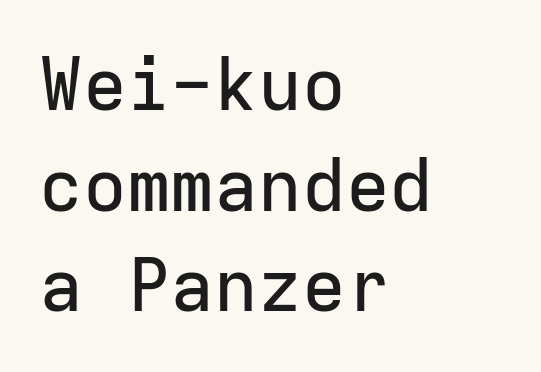
{"serif": "no", "italic": "no", "width": "normal", "stroke_contrast": "low", "x_height": "medium", "monospaced": "yes", "underline": "no", "align": "left", "line_spacing": "normal", "line_spacing_ratio": 1.38, "letter_spacing": "normal", "letter_spacing_em": 0.0, "glyph_px": 73}
